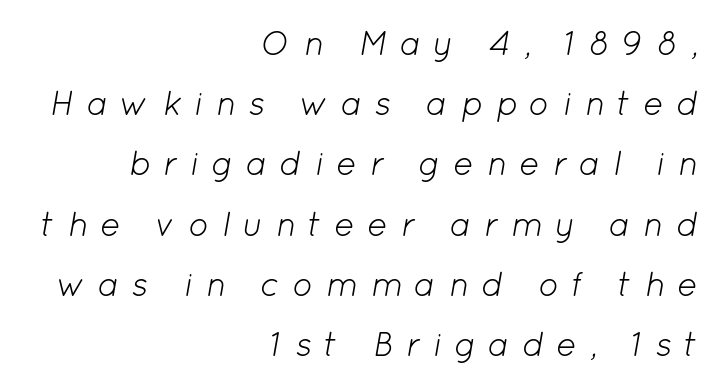
Letter spacing: wide. The letterforms sit at book weight or below. The foot of each line stays bare and open. Characters are canted at an angle relative to the baseline's perpendicular. This sample has the flowing, uneven cadence of proportional lettering. Alignment: flush right.
